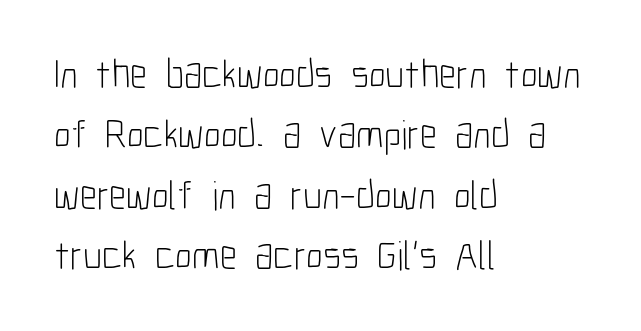
Q: Is the text bold? A: No.
Q: Is the text italic (slanted)? A: No, it is upright.
Q: Is the typeface a serif or a sans-serif typeface? A: Sans-serif.
Q: Is the text underlined? A: No.
Q: How is the paragraph aligned? A: Left-aligned.
Q: Is the spacing between letters normal or unusually wide? A: Normal.
Q: Is the spacing between lines tight, normal or loose? A: Normal.
Q: Width (condensed, normal, or wide)? A: Condensed.
Q: Stroke contrast? A: Low.
Q: x-height? A: Medium.
Q: Monospaced? A: No.
